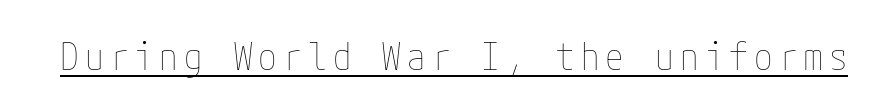
Q: Is the text bold? A: No.
Q: Is the text italic (slanted)? A: No, it is upright.
Q: Is the text underlined? A: Yes.
Q: Width (condensed, normal, or wide)? A: Condensed.
Q: Stroke contrast? A: Low.
Q: x-height? A: Medium.
